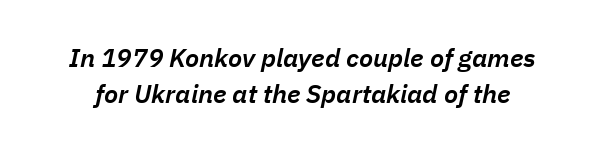
{"italic": "yes", "lean": "right", "slant_degrees": 11, "bold": "semi", "underline": "no", "line_spacing": "normal", "line_spacing_ratio": 1.39, "letter_spacing": "normal", "letter_spacing_em": 0.0, "glyph_px": 26}
